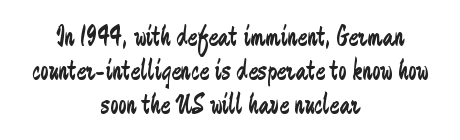
{"serif": "no", "bold": "no", "weight": "regular", "width": "condensed", "stroke_contrast": "low", "x_height": "medium", "monospaced": "no", "underline": "no", "align": "center", "line_spacing_ratio": 1.17, "letter_spacing": "normal", "letter_spacing_em": 0.0, "glyph_px": 29}
